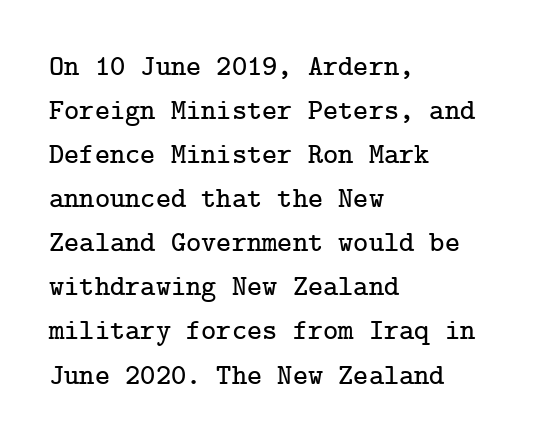
{"serif": "yes", "italic": "no", "width": "normal", "stroke_contrast": "low", "x_height": "medium", "underline": "no", "align": "left", "line_spacing": "normal", "line_spacing_ratio": 1.52, "letter_spacing": "normal", "letter_spacing_em": 0.0, "glyph_px": 29}
